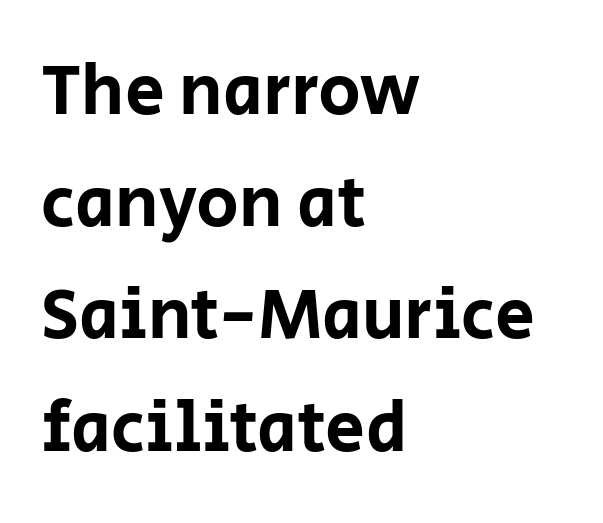
I'd call this a sans setting — the letters go barefoot. Honestly, the row spacing looks completely unremarkable. Every character sits straight up, as roman type does. The face used here is proportionally spaced, like ordinary book or web type. Compared with a centered layout, this one pins lines to the left instead.
